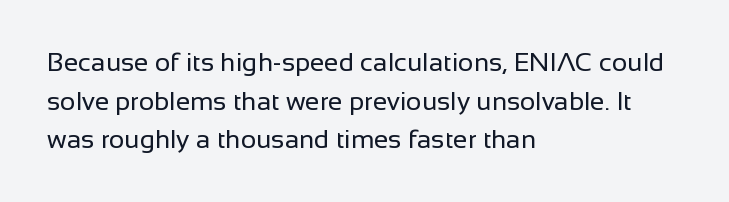
Q: Is the text bold? A: No.
Q: Is the text italic (slanted)? A: No, it is upright.
Q: Is the text underlined? A: No.
Q: How is the paragraph aligned? A: Left-aligned.
Q: Is the spacing between letters normal or unusually wide? A: Normal.
Q: Is the spacing between lines tight, normal or loose? A: Normal.
